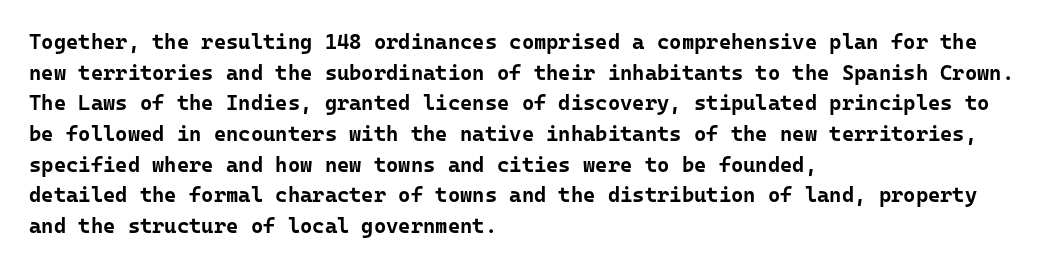
Q: Is the text bold? A: Yes.
Q: Is the text italic (slanted)? A: No, it is upright.
Q: Is the text underlined? A: No.
Q: How is the paragraph aligned? A: Left-aligned.
Q: Is the spacing between letters normal or unusually wide? A: Normal.
Q: Is the spacing between lines tight, normal or loose? A: Normal.
